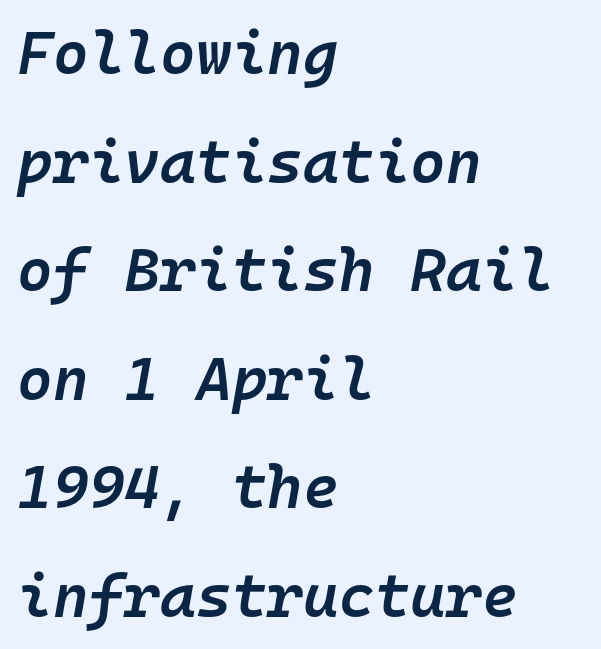
{"italic": "yes", "lean": "right", "slant_degrees": 10, "bold": "semi", "weight": "semibold", "width": "normal", "stroke_contrast": "low", "x_height": "medium", "monospaced": "yes", "underline": "no", "align": "left", "line_spacing_ratio": 1.78, "letter_spacing": "normal", "letter_spacing_em": 0.0, "glyph_px": 61}
